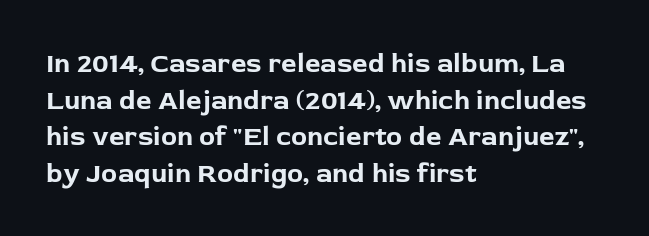
Q: Is the text bold? A: Yes.
Q: Is the text italic (slanted)? A: No, it is upright.
Q: Is the text underlined? A: No.
Q: How is the paragraph aligned? A: Left-aligned.
Q: Is the spacing between letters normal or unusually wide? A: Normal.
Q: Is the spacing between lines tight, normal or loose? A: Normal.
